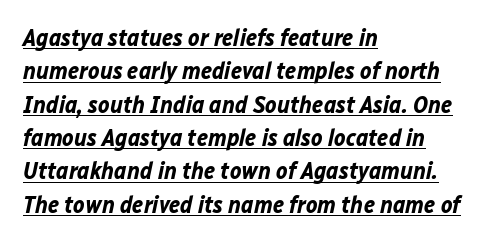
The image shows 24 px bold type, italic (leaning right); set left-aligned, normal line spacing (1.39x), normal letter spacing, underlined.
